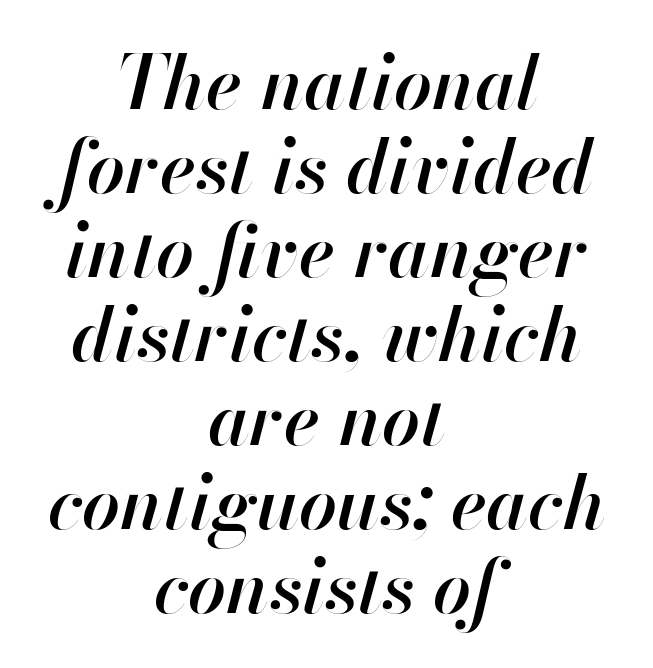
Q: Is the text bold? A: Semi-bold.
Q: Is the text italic (slanted)? A: Yes, it leans right by about 13 degrees.
Q: Is the text underlined? A: No.
Q: How is the paragraph aligned? A: Centered.
Q: Is the spacing between letters normal or unusually wide? A: Normal.
Q: Is the spacing between lines tight, normal or loose? A: Tight.
Q: Width (condensed, normal, or wide)? A: Normal.
Q: Stroke contrast? A: High.
Q: x-height? A: Small.
Q: Monospaced? A: No.
